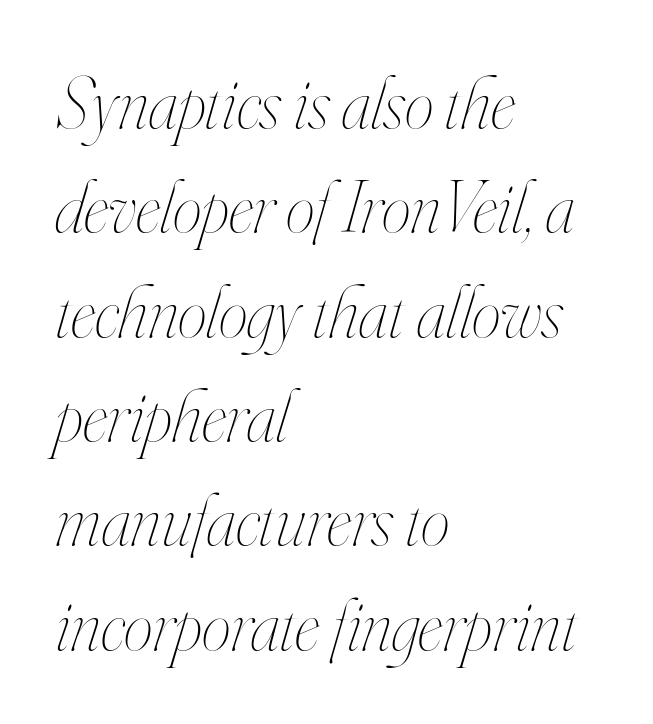
{"italic": "yes", "lean": "right", "slant_degrees": 16, "bold": "no", "weight": "thin", "width": "condensed", "stroke_contrast": "high", "x_height": "small", "monospaced": "no", "underline": "no", "align": "left", "line_spacing": "normal", "line_spacing_ratio": 1.41, "letter_spacing": "normal", "letter_spacing_em": 0.0, "glyph_px": 74}
